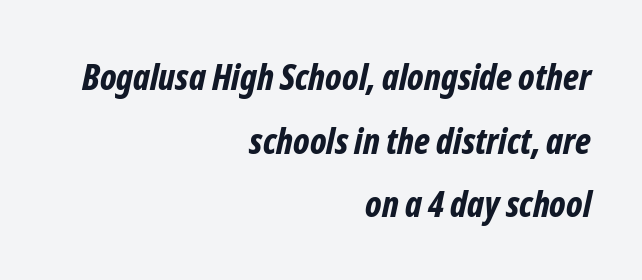
The string is rendered with underlining switched off. The specimen reads as italic at a glance. Observe the ordinary spacing: letters are neighbours, not strangers. A flush-right, rag-left setting is used for this passage.
